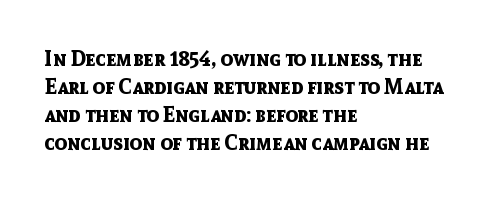
{"italic": "no", "bold": "yes", "underline": "no", "align": "left", "line_spacing": "normal", "line_spacing_ratio": 1.33, "letter_spacing": "normal", "letter_spacing_em": 0.0, "glyph_px": 21}
